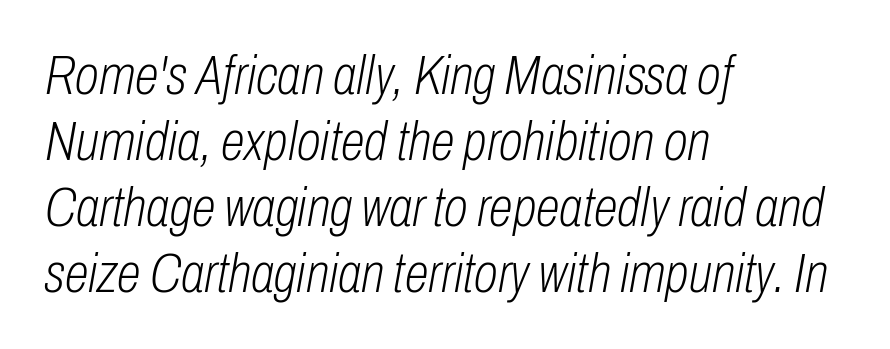
{"italic": "yes", "lean": "right", "slant_degrees": 10, "bold": "no", "weight": "light", "width": "condensed", "stroke_contrast": "low", "x_height": "medium", "monospaced": "no", "underline": "no", "align": "left", "line_spacing_ratio": 1.2, "letter_spacing": "normal", "letter_spacing_em": 0.0, "glyph_px": 55}
